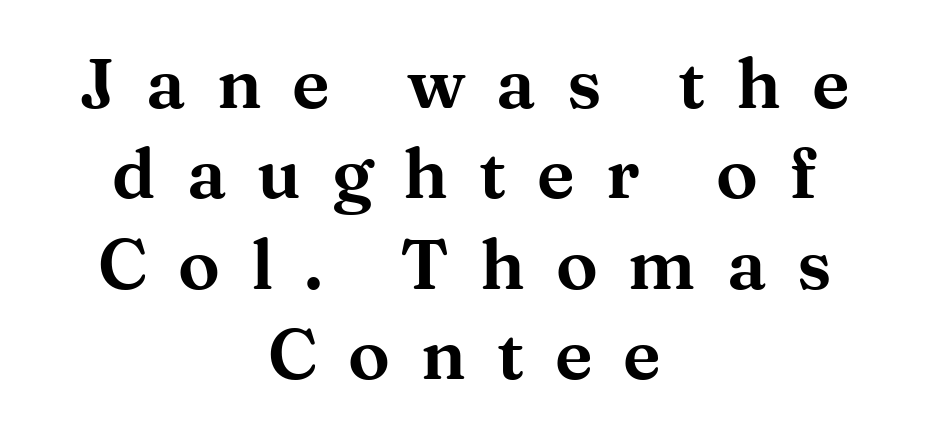
Notice how descenders clear the ascenders below comfortably — that's standard leading. The text was rendered using a seriffed face with decorative stroke endings. Caption: multi-line text, centered on the measure. Words appear elongated and porous because spacing is wide. The specimen omits any rule beneath the text block's lines. Character widths vary here, with narrow letters taking less room than wide ones.
